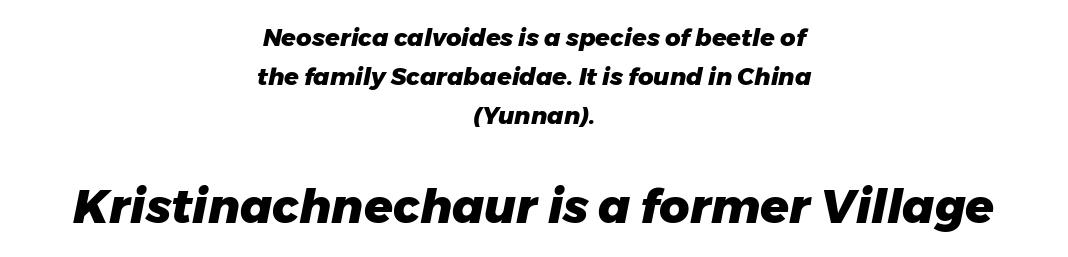
{"italic": "yes", "lean": "right", "slant_degrees": 11, "bold": "yes", "weight": "heavy", "width": "normal", "stroke_contrast": "low", "x_height": "medium", "monospaced": "no", "underline": "no", "align": "center", "line_spacing": "normal", "line_spacing_ratio": 1.63, "letter_spacing": "normal", "letter_spacing_em": 0.0, "larger_block": "second", "size_ratio": 1.96, "glyph_px": 47}
